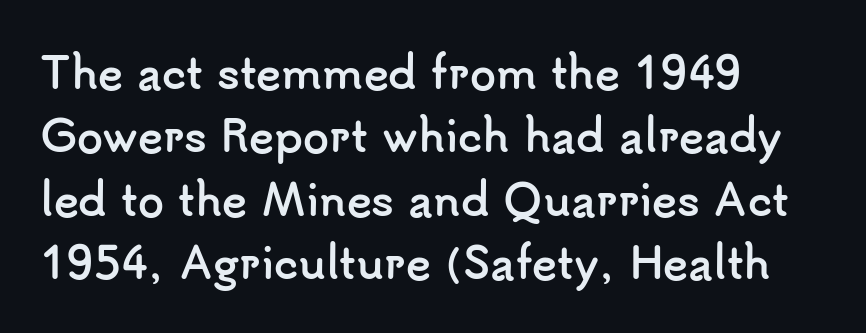
A typesetter would call this zero additional tracking. Honestly, there is no underline to notice here at all. Character widths vary here, with narrow letters taking less room than wide ones. You can tell it's not italic because the verticals are truly vertical.
